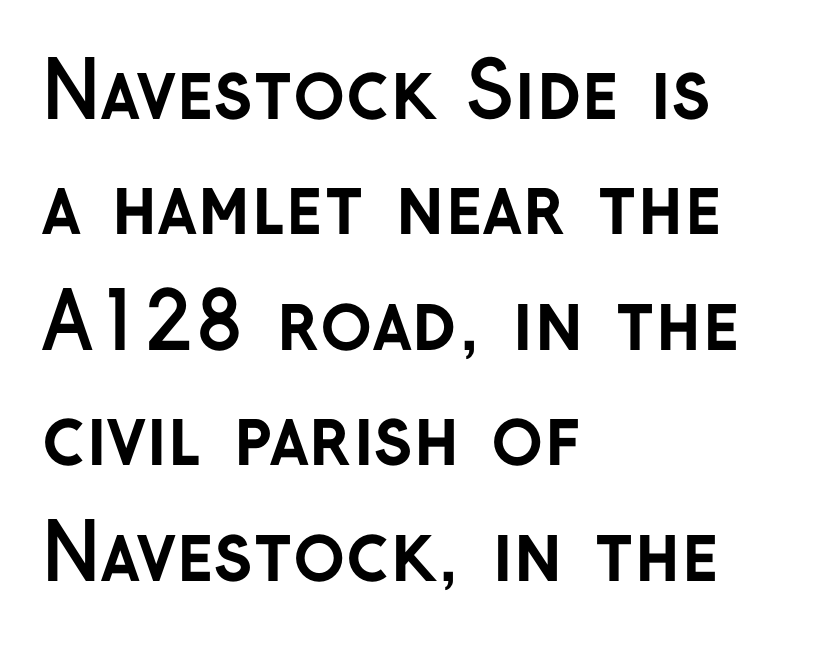
Alignment: flush left. Each glyph is drawn with heavy, bold strokes. The type sits square on the baseline with zero lean. Each word holds together tightly as a unit, with standard inter-letter gaps. The font family rendered here belongs to the sans-serif group.
